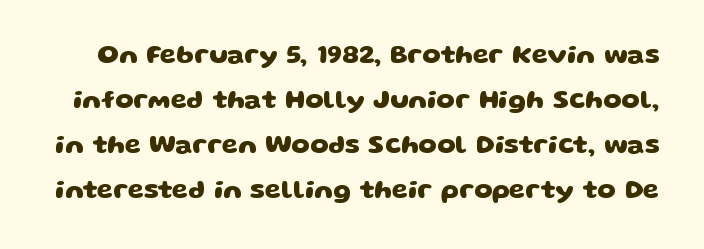
The image shows 26 px bold type; set line spacing 1.73x, normal letter spacing, not underlined.
